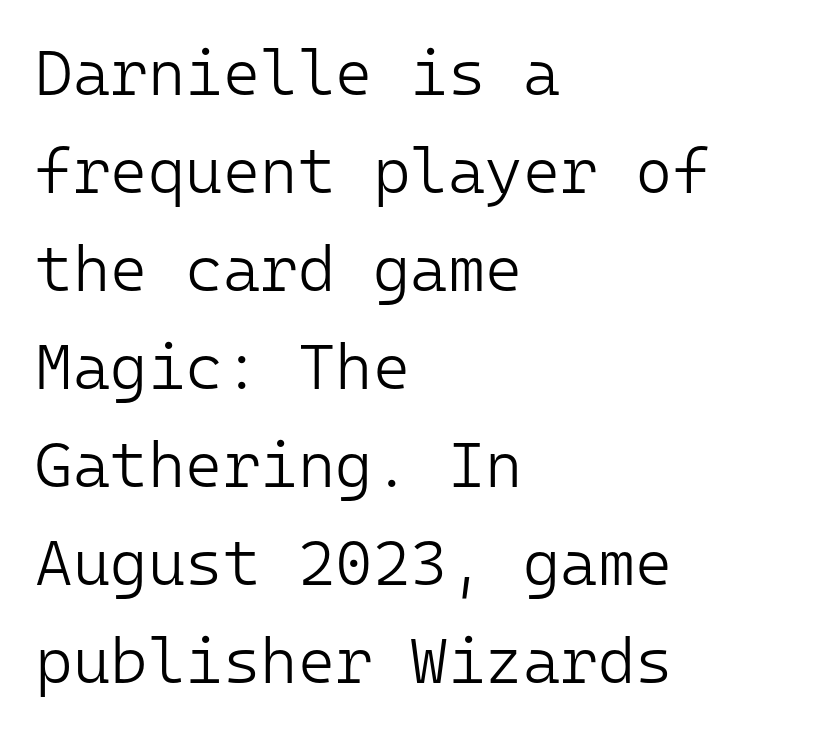
Descenders are the only things crossing below the line. Nothing unusual about the tracking: characters are spaced as the font intends. Alignment: flush left. Nope, no serifs anywhere on these letters.
